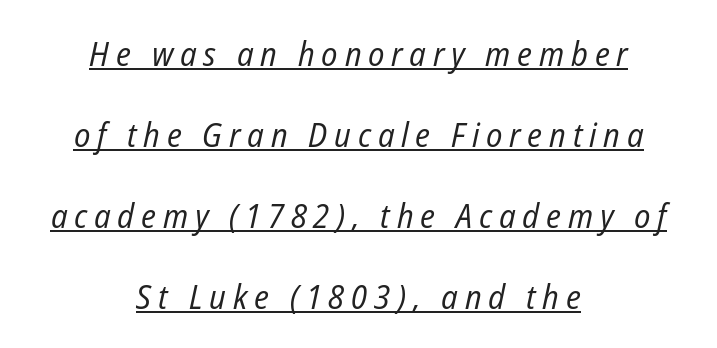
Layout note: lines centered. Think of a printed novel: that variable character pitch is what you see here. Characters follow at a spacing far wider than the type designer built in. This sample carries an underscore along the baseline area. Would a proofreader flag this as italicized? Yes.
